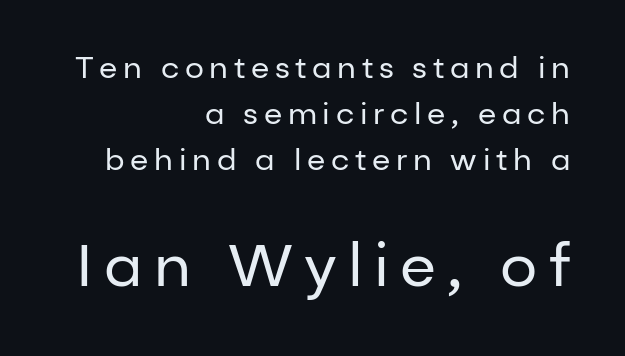
Q: Is the text bold? A: No.
Q: Is the text italic (slanted)? A: No, it is upright.
Q: Is the typeface a serif or a sans-serif typeface? A: Sans-serif.
Q: Is the text underlined? A: No.
Q: How is the paragraph aligned? A: Right-aligned.
Q: Is the spacing between lines tight, normal or loose? A: Normal.
Q: Which block of text is set in a larger size, the first (top) or the second (bottom)? A: The second (bottom) one.
Q: Width (condensed, normal, or wide)? A: Normal.
Q: Stroke contrast? A: Low.
Q: x-height? A: Medium.
Q: Monospaced? A: No.
